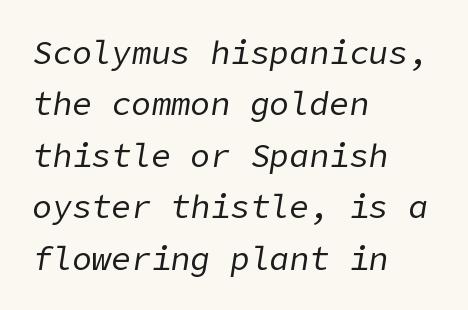
{"italic": "yes", "lean": "right", "slant_degrees": 9, "bold": "no", "weight": "regular", "width": "normal", "stroke_contrast": "low", "x_height": "medium", "underline": "no", "align": "left", "line_spacing": "normal", "line_spacing_ratio": 1.56, "letter_spacing": "normal", "letter_spacing_em": 0.0, "glyph_px": 33}
